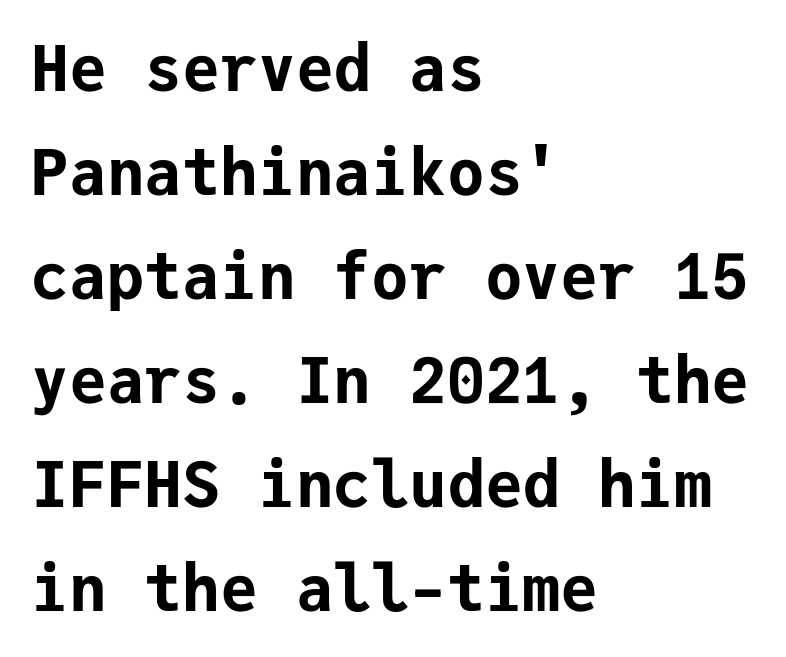
Q: Is the text bold? A: Yes.
Q: Is the text italic (slanted)? A: No, it is upright.
Q: Is the typeface a serif or a sans-serif typeface? A: Sans-serif.
Q: Is the text underlined? A: No.
Q: How is the paragraph aligned? A: Left-aligned.
Q: Is the spacing between letters normal or unusually wide? A: Normal.
Q: Is the spacing between lines tight, normal or loose? A: Normal.
Q: Width (condensed, normal, or wide)? A: Normal.
Q: Stroke contrast? A: Low.
Q: x-height? A: Medium.
Q: Monospaced? A: Yes.
